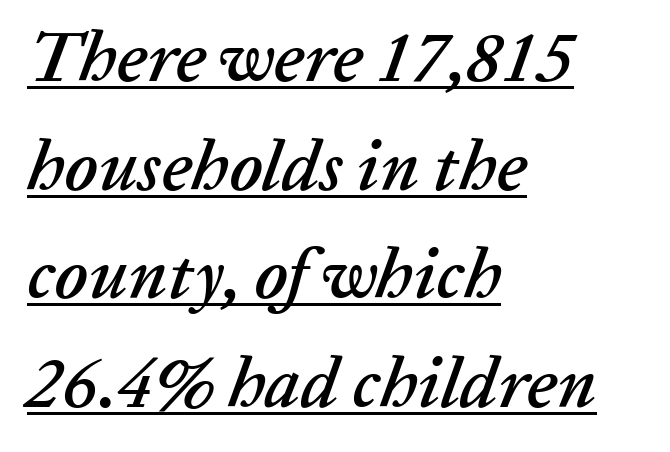
The rendering anchors every line to the left-hand side. Leading matches the norm, producing a regular column. Yep, that's italic — everything's leaning. Is this a fixed-width face? No — the glyphs have proportional, varying widths. Tracking here is standard; glyphs follow each other at the usual distance. You can see a thin bar hugging the bottom of the glyphs.
